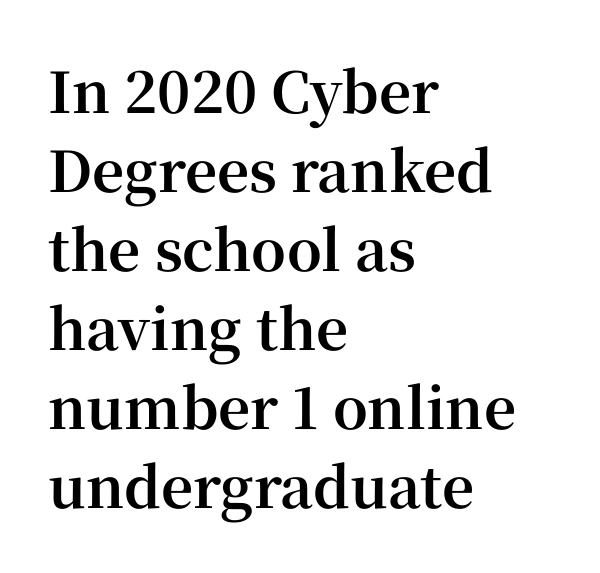
Q: Is the text bold? A: Yes.
Q: Is the text italic (slanted)? A: No, it is upright.
Q: Is the typeface a serif or a sans-serif typeface? A: Serif.
Q: Is the text underlined? A: No.
Q: How is the paragraph aligned? A: Left-aligned.
Q: Is the spacing between letters normal or unusually wide? A: Normal.
Q: Is the spacing between lines tight, normal or loose? A: Normal.
Q: Width (condensed, normal, or wide)? A: Normal.
Q: Stroke contrast? A: High.
Q: x-height? A: Medium.
Q: Monospaced? A: No.
